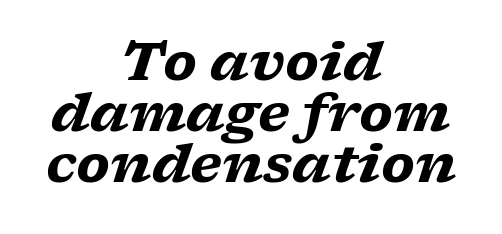
Leading is clearly below the norm, producing a dense column. Has an underline been added? It has not. A typesetter would call this proportional, since set widths differ per character. As a designer I'd log this as weight 700, bold. Is the letter spacing exaggerated? No — it looks like the ordinary default.
